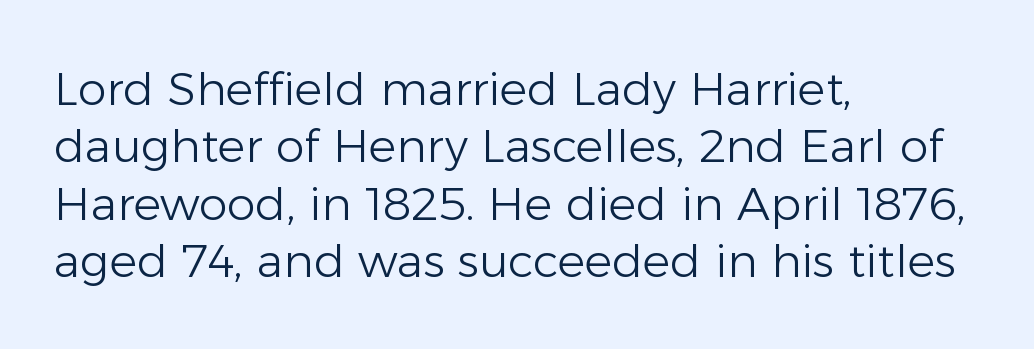
Nope, no serifs anywhere on these letters. The vertical gap from one line to the next is medium. Anything drawn beneath the words? Only blank space. The letters advance in unequal steps, a hallmark of proportional type. Caption: multi-line text, flush left, ragged right. Italic: no, the glyphs are upright roman.
